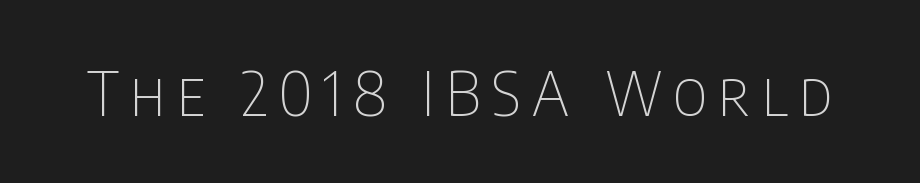
The image shows 61 px thin, condensed sans-serif type, upright; set not underlined; low stroke contrast and a large x-height.
